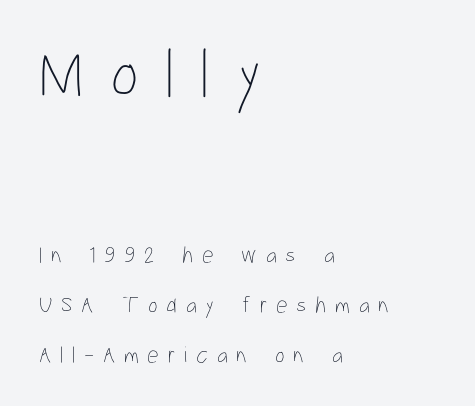
{"italic": "no", "bold": "no", "weight": "thin", "width": "condensed", "stroke_contrast": "low", "x_height": "medium", "monospaced": "no", "underline": "no", "align": "left", "line_spacing": "loose", "line_spacing_ratio": 2.16, "letter_spacing": "wide", "letter_spacing_em": 0.38, "larger_block": "first", "size_ratio": 3.0, "glyph_px": 69}
